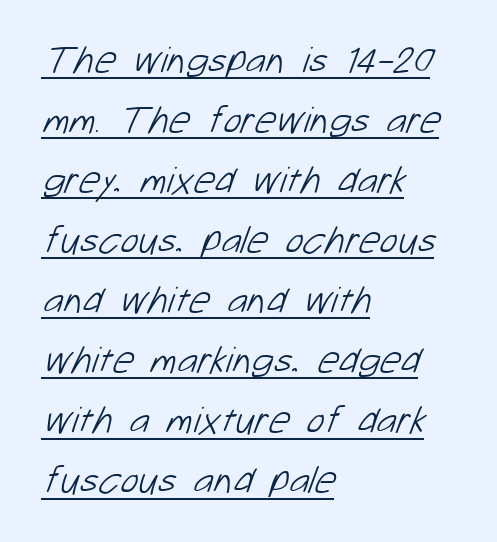
{"serif": "no", "bold": "no", "weight": "light", "width": "normal", "stroke_contrast": "low", "x_height": "medium", "monospaced": "no", "underline": "yes", "align": "left", "line_spacing": "normal", "line_spacing_ratio": 1.58, "letter_spacing": "normal", "letter_spacing_em": 0.0, "glyph_px": 38}
